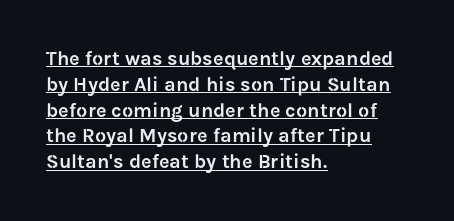
Q: Is the text italic (slanted)? A: No, it is upright.
Q: Is the text underlined? A: Yes.
Q: How is the paragraph aligned? A: Left-aligned.
Q: Is the spacing between letters normal or unusually wide? A: Normal.
Q: Is the spacing between lines tight, normal or loose? A: Normal.
